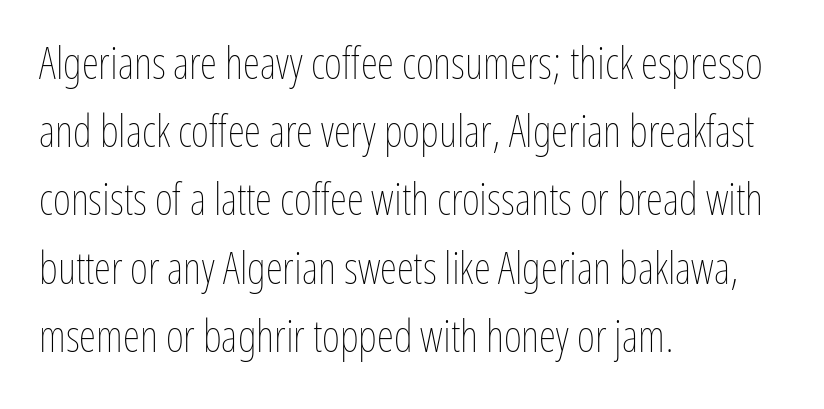
The image shows 44 px thin, condensed type, upright; set left-aligned, normal line spacing (1.55x), normal letter spacing, not underlined; low stroke contrast and a medium x-height.
